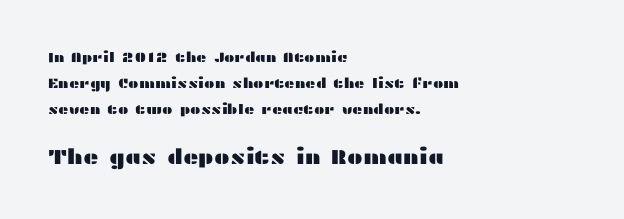
The image shows 21 px text type, upright; set left-aligned, line spacing 1.87x, normal letter spacing, not underlined; the second (bottom) block is 1.5x larger.
